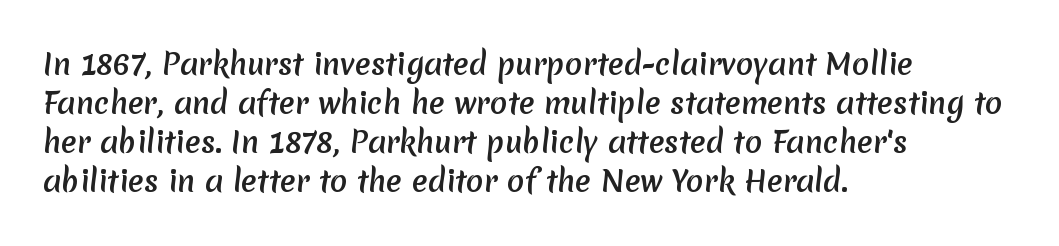
The image shows 29 px semibold sans-serif type; set left-aligned, normal line spacing (1.35x), normal letter spacing, not underlined; low stroke contrast and a medium x-height.
